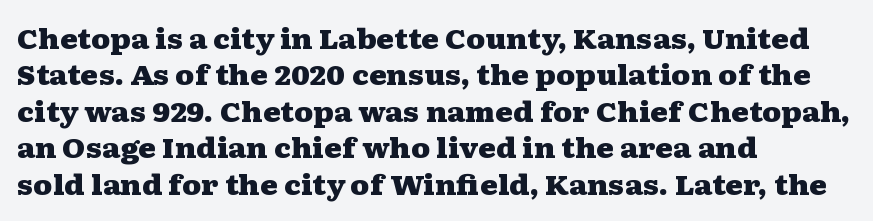
The image shows 27 px bold type, upright; set left-aligned, normal line spacing (1.35x), normal letter spacing, not underlined.
